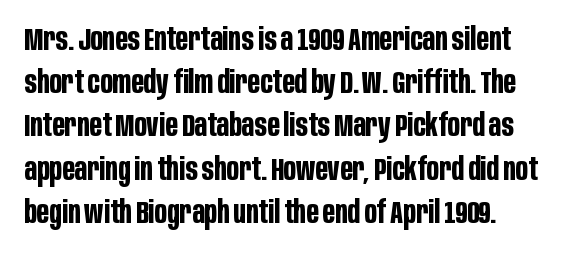
Q: Is the text bold? A: Yes.
Q: Is the text italic (slanted)? A: No, it is upright.
Q: Is the typeface a serif or a sans-serif typeface? A: Sans-serif.
Q: Is the text underlined? A: No.
Q: How is the paragraph aligned? A: Left-aligned.
Q: Is the spacing between letters normal or unusually wide? A: Normal.
Q: Is the spacing between lines tight, normal or loose? A: Normal.
Q: Width (condensed, normal, or wide)? A: Condensed.
Q: Stroke contrast? A: Low.
Q: x-height? A: Large.
Q: Monospaced? A: No.
